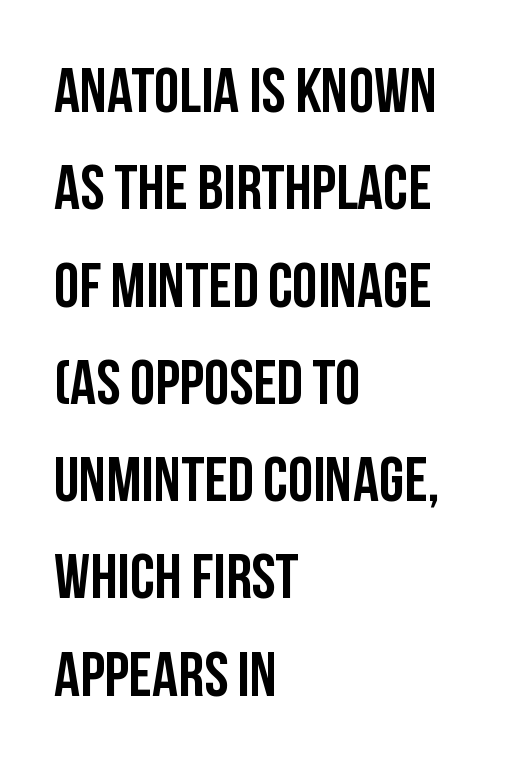
The image shows 64 px condensed sans-serif type, upright; set left-aligned, normal line spacing (1.52x), normal letter spacing, not underlined; low stroke contrast and a large x-height.
